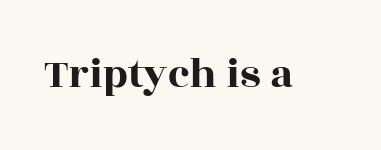
The image shows 43 px wide serif type, upright; set normal letter spacing, not underlined; a large x-height.
